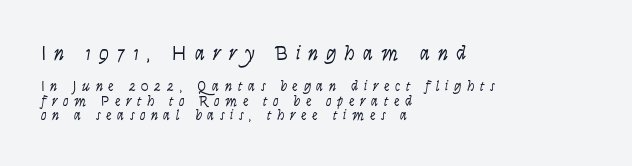
The image shows 20 px text type; set left-aligned, tight line spacing (1.05x), unusually wide letter spacing (+0.4 em), not underlined; the first (top) block is 1.43x larger.
